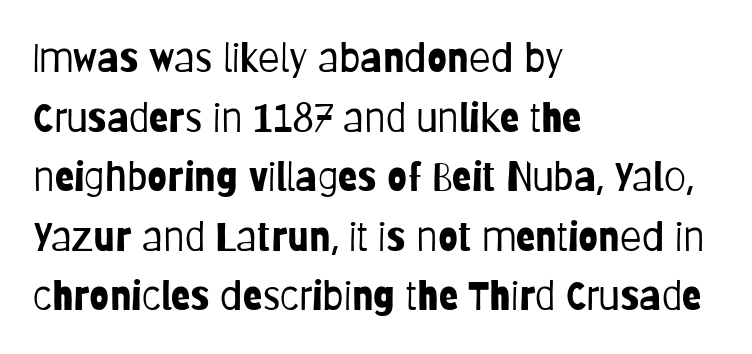
Left-aligned paragraph, ragged on the right. No extra ink here — the face is not bold. The font family rendered here belongs to the sans-serif group. In terms of letterspacing, this is plain default setting.
